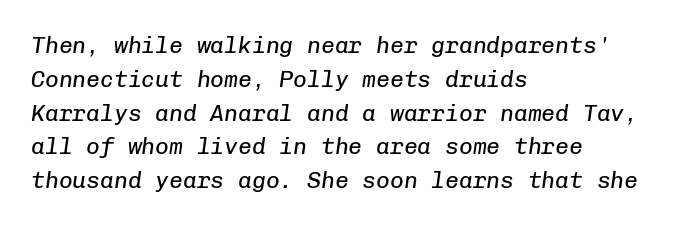
{"italic": "yes", "lean": "right", "slant_degrees": 8, "bold": "no", "underline": "no", "align": "left", "line_spacing": "normal", "line_spacing_ratio": 1.47, "letter_spacing": "normal", "letter_spacing_em": 0.0, "glyph_px": 23}
